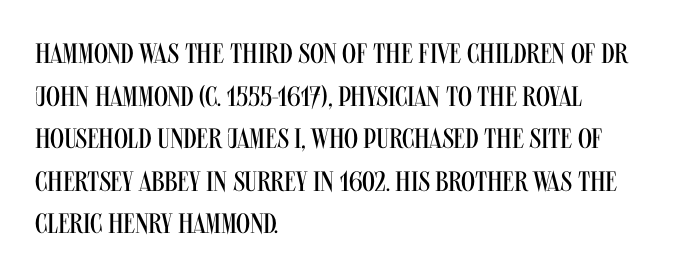
The image shows 28 px regular-weight, condensed sans-serif type, upright; set left-aligned, normal line spacing (1.52x), normal letter spacing, not underlined; medium stroke contrast and a large x-height.
